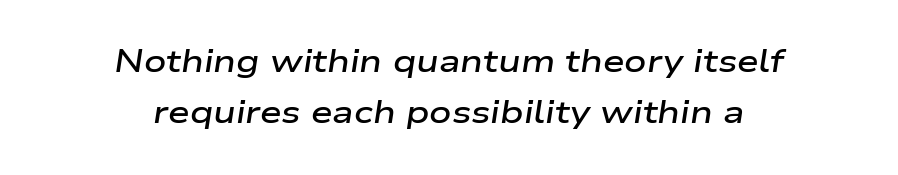
{"italic": "yes", "lean": "right", "slant_degrees": 9, "bold": "semi", "weight": "semibold", "width": "wide", "stroke_contrast": "low", "x_height": "medium", "monospaced": "no", "underline": "no", "align": "center", "line_spacing": "normal", "line_spacing_ratio": 1.66, "letter_spacing": "normal", "letter_spacing_em": 0.0, "glyph_px": 31}
